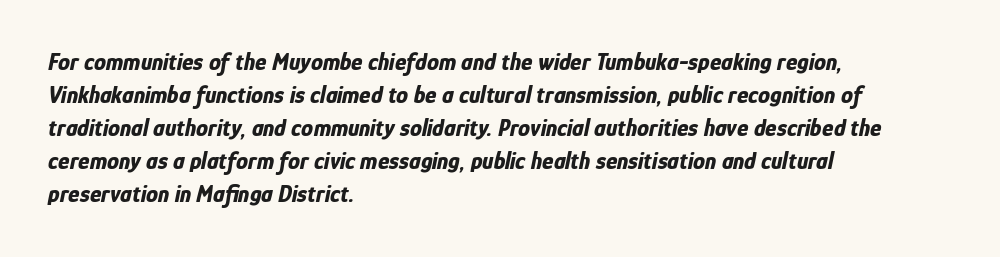
Q: Is the text bold? A: Yes.
Q: Is the text italic (slanted)? A: Yes, it leans right by about 12 degrees.
Q: Is the text underlined? A: No.
Q: How is the paragraph aligned? A: Left-aligned.
Q: Is the spacing between letters normal or unusually wide? A: Normal.
Q: Is the spacing between lines tight, normal or loose? A: Normal.
